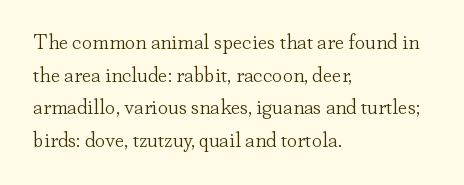
The axis of the letterforms is exactly vertical. Here the glyphs are tracked normally, forming tight word shapes. Descenders hang freely into open space. Line beginnings align vertically; line endings do not. The rows are spaced the way most documents space them.
